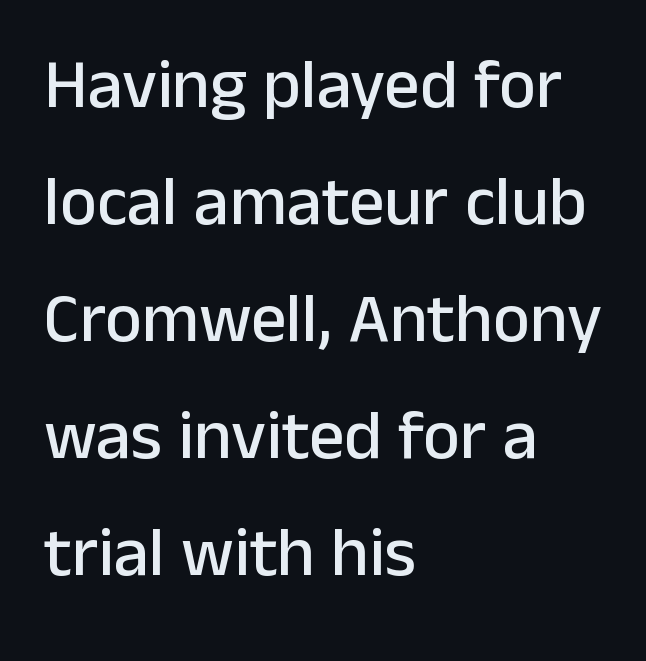
Q: Is the text italic (slanted)? A: No, it is upright.
Q: Is the typeface a serif or a sans-serif typeface? A: Sans-serif.
Q: Is the text underlined? A: No.
Q: How is the paragraph aligned? A: Left-aligned.
Q: Is the spacing between letters normal or unusually wide? A: Normal.
Q: Is the spacing between lines tight, normal or loose? A: Normal.
Q: Width (condensed, normal, or wide)? A: Normal.
Q: Stroke contrast? A: Low.
Q: x-height? A: Medium.
Q: Monospaced? A: No.
